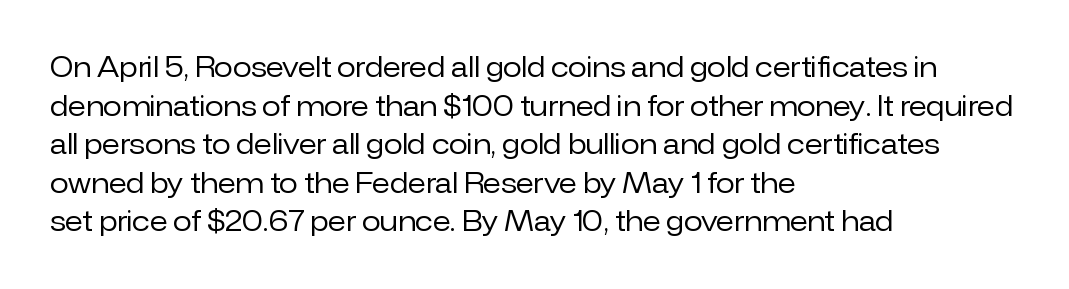
Stroke thickness stays within the range of a standard reading face or lighter. Notice how descenders clear the ascenders below comfortably — that's standard leading. There is no visible air inserted between adjacent glyphs. Casual observation: everything's shoved over to the left. The specimen omits any rule beneath the text block's lines. The letters stand straight up with perfectly vertical stems.
